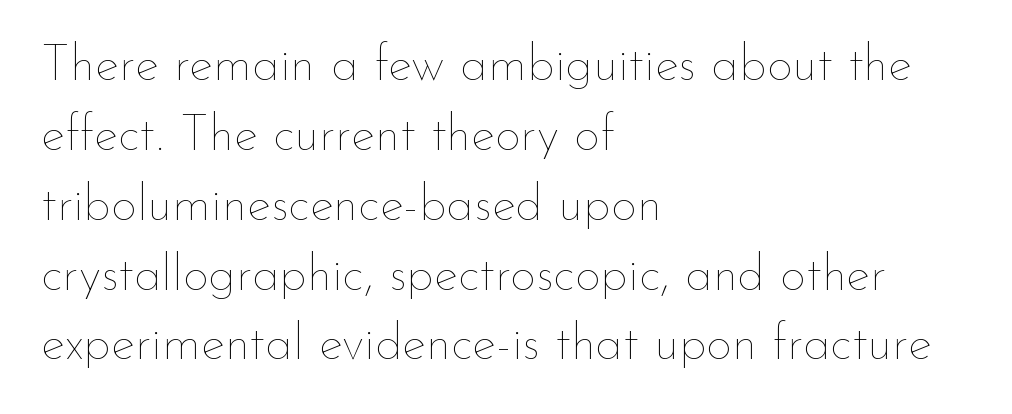
{"italic": "no", "bold": "no", "weight": "thin", "width": "normal", "stroke_contrast": "low", "x_height": "small", "monospaced": "no", "underline": "no", "align": "left", "line_spacing": "normal", "line_spacing_ratio": 1.37, "letter_spacing": "normal", "letter_spacing_em": 0.0, "glyph_px": 51}
